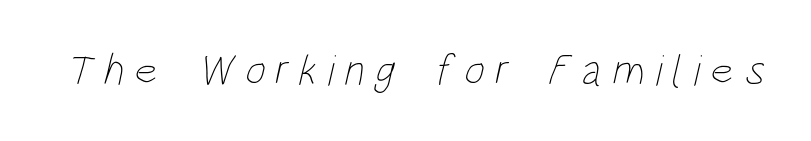
{"bold": "no", "weight": "thin", "width": "condensed", "stroke_contrast": "low", "x_height": "large", "monospaced": "no", "underline": "no", "letter_spacing": "wide", "letter_spacing_em": 0.24, "glyph_px": 44}
